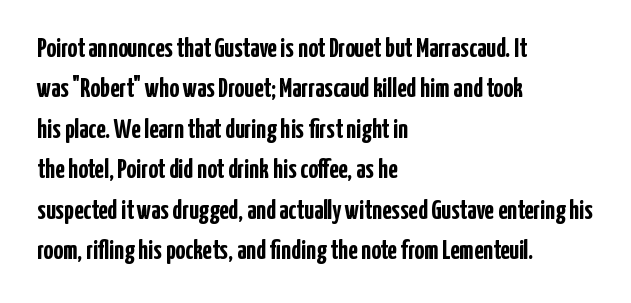
Q: Is the text bold? A: Yes.
Q: Is the text italic (slanted)? A: No, it is upright.
Q: Is the text underlined? A: No.
Q: How is the paragraph aligned? A: Left-aligned.
Q: Is the spacing between letters normal or unusually wide? A: Normal.
Q: Is the spacing between lines tight, normal or loose? A: Normal.
